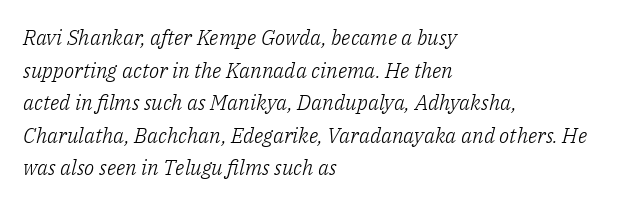
Q: Is the text bold? A: No.
Q: Is the text italic (slanted)? A: Yes, it leans right by about 14 degrees.
Q: Is the text underlined? A: No.
Q: How is the paragraph aligned? A: Left-aligned.
Q: Is the spacing between letters normal or unusually wide? A: Normal.
Q: Is the spacing between lines tight, normal or loose? A: Normal.
